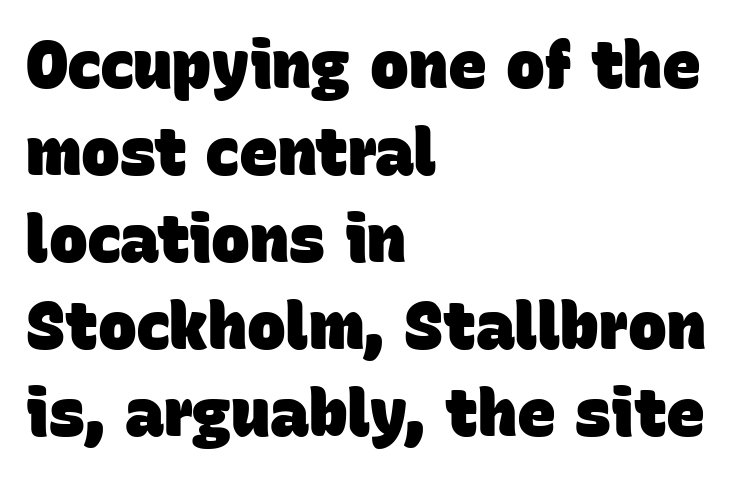
The image shows 65 px heavy sans-serif type; set left-aligned, normal line spacing (1.34x), normal letter spacing, not underlined; low stroke contrast and a large x-height.
